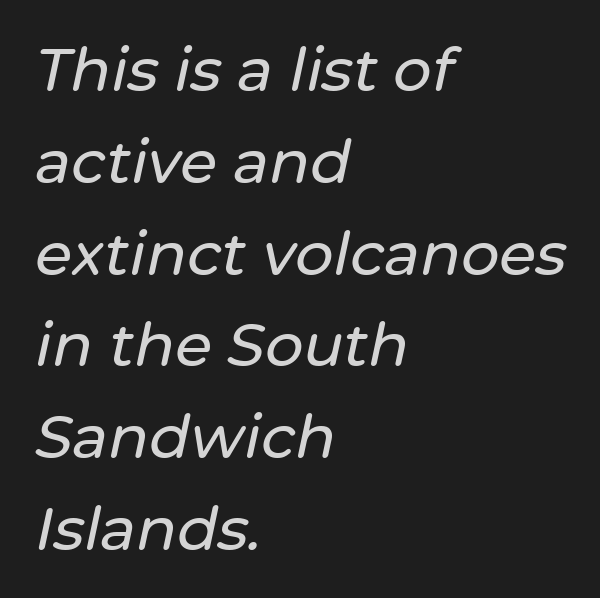
Q: Is the text italic (slanted)? A: Yes, it leans right by about 12 degrees.
Q: Is the text underlined? A: No.
Q: How is the paragraph aligned? A: Left-aligned.
Q: Is the spacing between letters normal or unusually wide? A: Normal.
Q: Is the spacing between lines tight, normal or loose? A: Normal.
Q: Width (condensed, normal, or wide)? A: Normal.
Q: Stroke contrast? A: Low.
Q: x-height? A: Medium.
Q: Monospaced? A: No.
